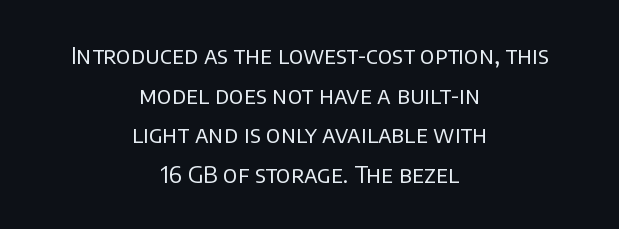
{"italic": "no", "bold": "no", "underline": "no", "align": "center", "line_spacing_ratio": 1.72, "letter_spacing": "normal", "letter_spacing_em": 0.0, "glyph_px": 23}
